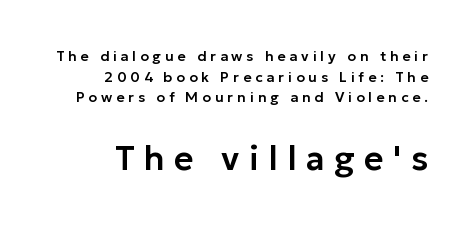
Q: Is the text italic (slanted)? A: No, it is upright.
Q: Is the typeface a serif or a sans-serif typeface? A: Sans-serif.
Q: Is the text underlined? A: No.
Q: How is the paragraph aligned? A: Right-aligned.
Q: Is the spacing between letters normal or unusually wide? A: Unusually wide.
Q: Is the spacing between lines tight, normal or loose? A: Normal.
Q: Which block of text is set in a larger size, the first (top) or the second (bottom)? A: The second (bottom) one.
Q: Width (condensed, normal, or wide)? A: Normal.
Q: Stroke contrast? A: Low.
Q: x-height? A: Medium.
Q: Monospaced? A: No.
